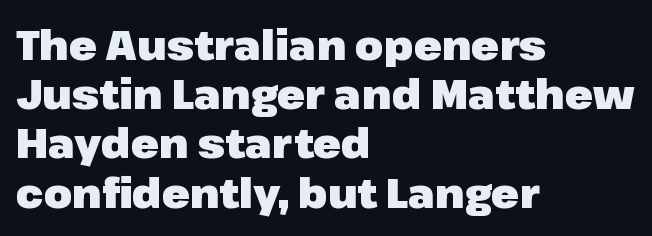
Q: Is the text bold? A: Yes.
Q: Is the text italic (slanted)? A: No, it is upright.
Q: Is the typeface a serif or a sans-serif typeface? A: Sans-serif.
Q: Is the text underlined? A: No.
Q: How is the paragraph aligned? A: Left-aligned.
Q: Is the spacing between letters normal or unusually wide? A: Normal.
Q: Width (condensed, normal, or wide)? A: Normal.
Q: Stroke contrast? A: Low.
Q: x-height? A: Medium.
Q: Monospaced? A: No.
